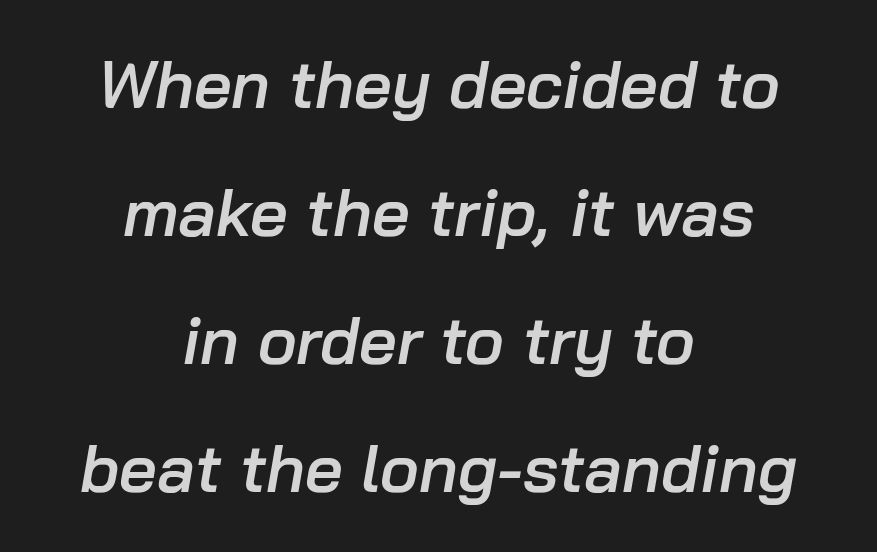
{"italic": "yes", "lean": "right", "slant_degrees": 10, "bold": "semi", "weight": "semibold", "width": "normal", "stroke_contrast": "low", "x_height": "medium", "monospaced": "no", "underline": "no", "align": "center", "line_spacing": "loose", "line_spacing_ratio": 1.94, "letter_spacing": "normal", "letter_spacing_em": 0.0, "glyph_px": 66}
